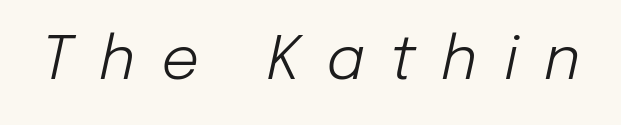
The image shows 60 px light type, italic (leaning right); set unusually wide letter spacing (+0.43 em), not underlined; low stroke contrast and a medium x-height.
